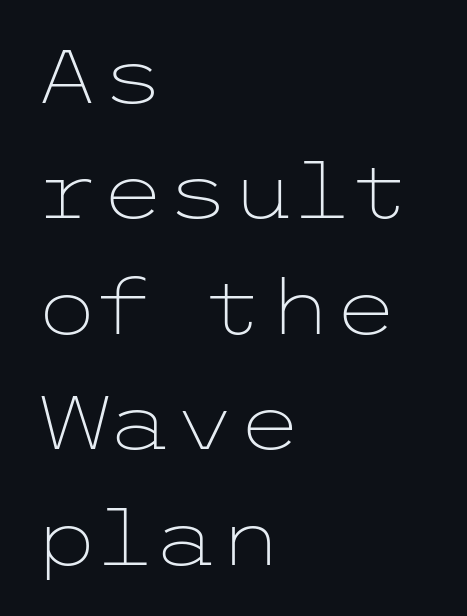
Q: Is the text bold? A: No.
Q: Is the text italic (slanted)? A: No, it is upright.
Q: Is the typeface a serif or a sans-serif typeface? A: Sans-serif.
Q: Is the text underlined? A: No.
Q: How is the paragraph aligned? A: Left-aligned.
Q: Is the spacing between letters normal or unusually wide? A: Normal.
Q: Is the spacing between lines tight, normal or loose? A: Normal.
Q: Width (condensed, normal, or wide)? A: Wide.
Q: Stroke contrast? A: Low.
Q: x-height? A: Medium.
